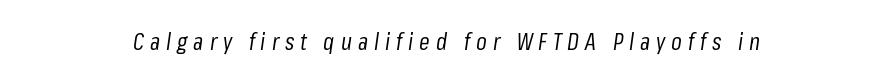
No word sits above an underline. Does the lettering tilt? It does — this is italic. Layout note: lines centered. Ink coverage per letter is moderate at most. In terms of letterspacing, this is a distinctly airy, spread setting.
